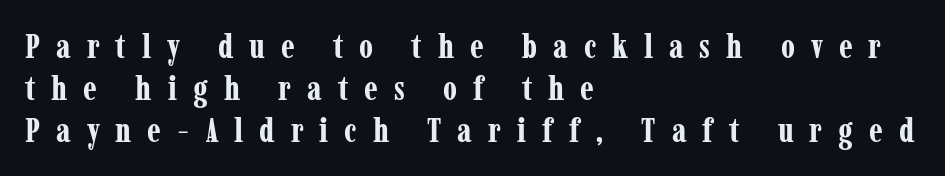
The image shows 34 px bold, condensed serif type, upright; set left-aligned, line spacing 1.23x, unusually wide letter spacing (+0.47 em), not underlined; low stroke contrast and a medium x-height.
